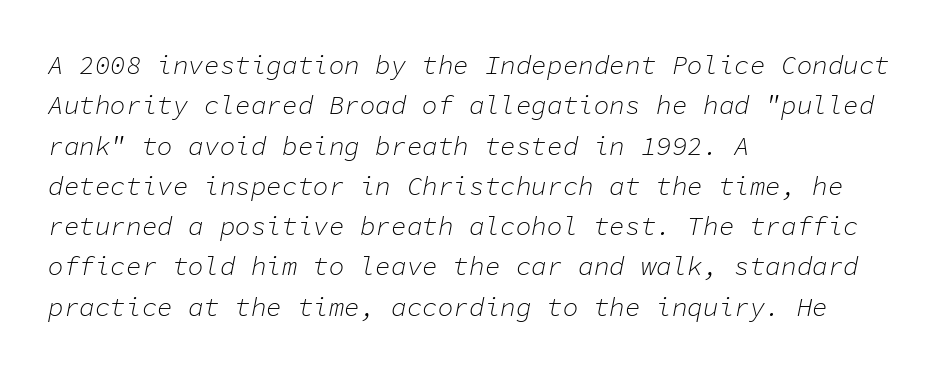
Q: Is the text bold? A: No.
Q: Is the text italic (slanted)? A: Yes, it leans right by about 11 degrees.
Q: Is the text underlined? A: No.
Q: How is the paragraph aligned? A: Left-aligned.
Q: Is the spacing between letters normal or unusually wide? A: Normal.
Q: Is the spacing between lines tight, normal or loose? A: Normal.
